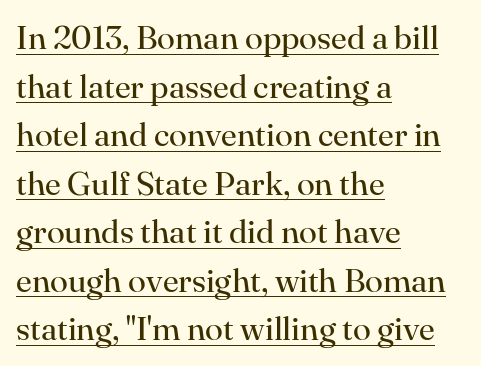
The image shows 33 px regular-weight serif type, upright; set left-aligned, normal line spacing (1.47x), normal letter spacing, underlined; high stroke contrast and a small x-height.
